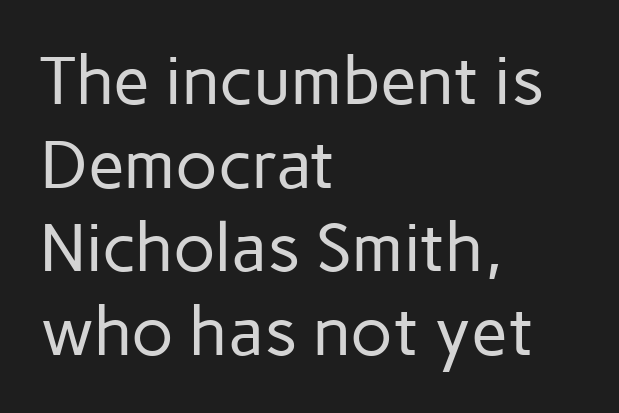
This sample uses an upright cut, with every glyph sitting square on the baseline. This reads as an unemphasized weight, regular at the heaviest. Letter spacing: default. The letters advance in unequal steps, a hallmark of proportional type. The typesetter chose a ragged-right arrangement here.
